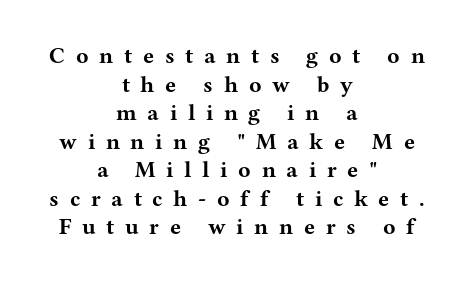
Q: Is the text bold? A: Yes.
Q: Is the text italic (slanted)? A: No, it is upright.
Q: Is the text underlined? A: No.
Q: How is the paragraph aligned? A: Centered.
Q: Is the spacing between letters normal or unusually wide? A: Unusually wide.
